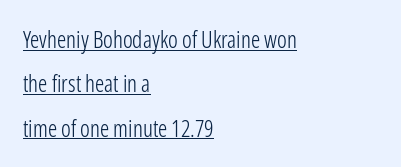
The typography opts for an upright posture over an oblique one. The tracking reads as untouched default to a designer's eye. Students, observe the line beneath the letters — that is underlining. Airy leading. The strokes are not fattened; the text isn't bold.
